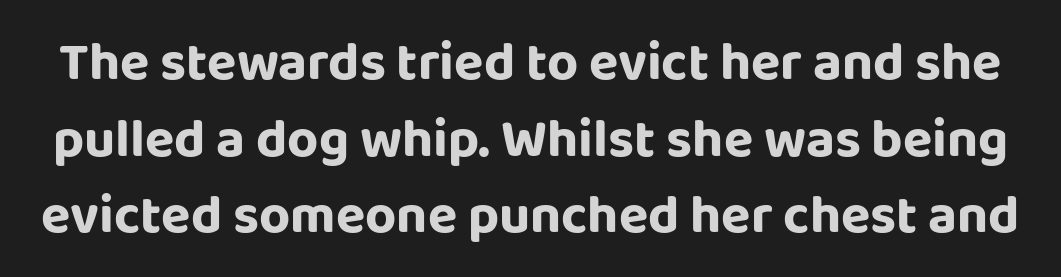
Has an underline been added? It has not. Is there much room between lines? A standard amount, neither cramped nor airy. Look at the tracking — it's just the regular setting, nothing added. Is this a sans? Yes — the strokes have no serifs.
